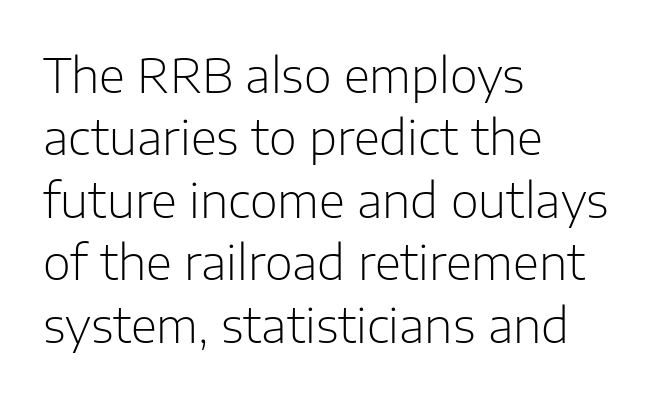
{"serif": "no", "italic": "no", "bold": "no", "weight": "light", "width": "normal", "stroke_contrast": "low", "x_height": "medium", "monospaced": "no", "underline": "no", "align": "left", "line_spacing": "normal", "line_spacing_ratio": 1.3, "letter_spacing": "normal", "letter_spacing_em": 0.0, "glyph_px": 48}
